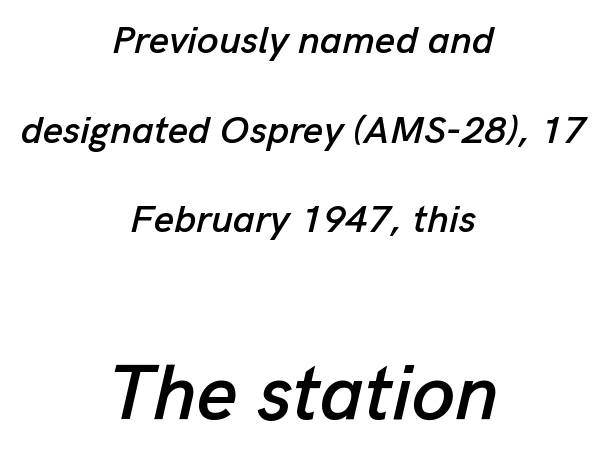
{"italic": "yes", "lean": "right", "slant_degrees": 13, "width": "normal", "stroke_contrast": "low", "x_height": "medium", "monospaced": "no", "underline": "no", "align": "center", "line_spacing": "loose", "line_spacing_ratio": 2.3, "letter_spacing": "normal", "letter_spacing_em": 0.0, "larger_block": "second", "size_ratio": 2.0, "glyph_px": 78}
